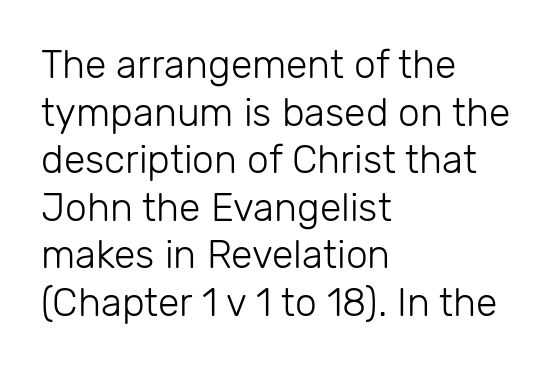
Q: Is the text bold? A: No.
Q: Is the text italic (slanted)? A: No, it is upright.
Q: Is the typeface a serif or a sans-serif typeface? A: Sans-serif.
Q: Is the text underlined? A: No.
Q: How is the paragraph aligned? A: Left-aligned.
Q: Is the spacing between letters normal or unusually wide? A: Normal.
Q: Width (condensed, normal, or wide)? A: Normal.
Q: Stroke contrast? A: Low.
Q: x-height? A: Medium.
Q: Monospaced? A: No.
